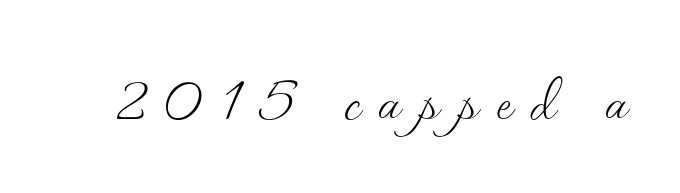
{"bold": "no", "weight": "thin", "width": "normal", "stroke_contrast": "medium", "x_height": "small", "monospaced": "no", "underline": "no", "letter_spacing": "wide", "letter_spacing_em": 0.23, "glyph_px": 76}
